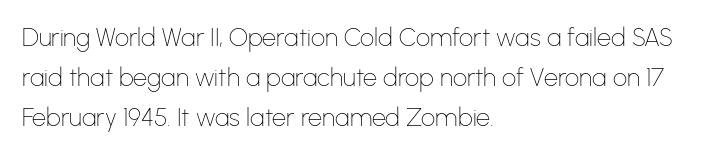
{"italic": "no", "bold": "no", "underline": "no", "align": "left", "line_spacing": "normal", "line_spacing_ratio": 1.6, "letter_spacing": "normal", "letter_spacing_em": 0.0, "glyph_px": 25}
